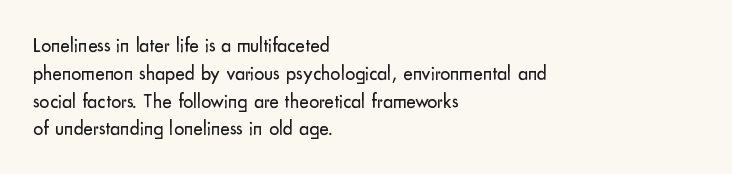
{"italic": "no", "bold": "no", "underline": "no", "align": "left", "line_spacing": "normal", "line_spacing_ratio": 1.39, "letter_spacing": "normal", "letter_spacing_em": 0.0, "glyph_px": 20}
